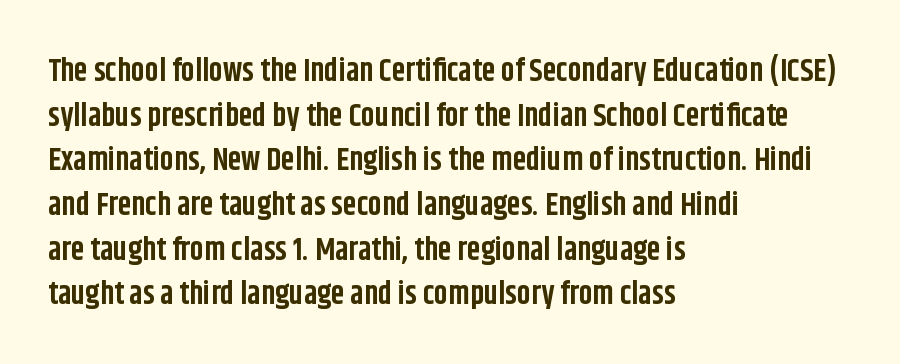
To sum up the face: it is a sans, with no serifs. Spacing verdict: proportional, widths tailored to each character. The glyphs have the mass of a bold cut. The rendering uses a moderate line-height, typical for paragraphs. You can tell it's not italic because the verticals are truly vertical.
